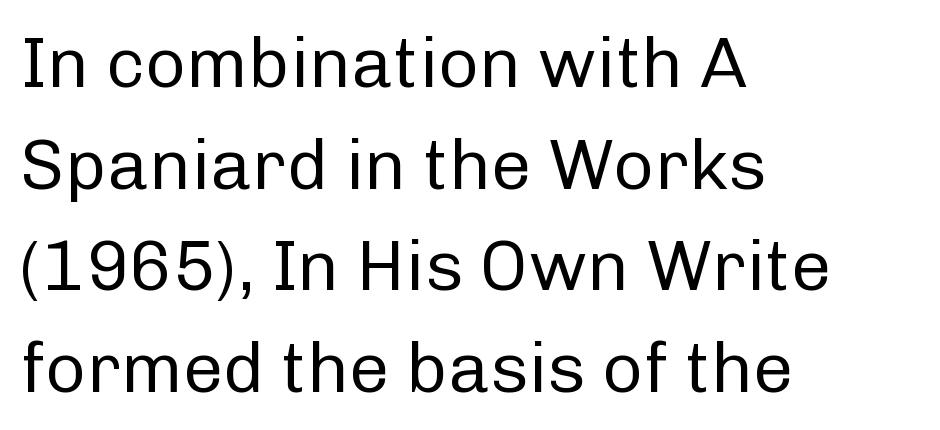
You could call the tracking neutral — neither tight nor loose. Classification — sans serif. Posture: straight, roman, zero tilt. All the whitespace from short lines collects on the right.
